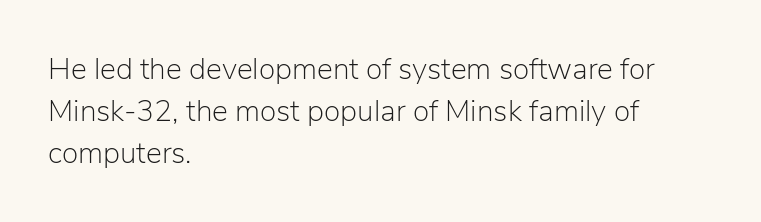
Q: Is the text bold? A: No.
Q: Is the text italic (slanted)? A: No, it is upright.
Q: Is the typeface a serif or a sans-serif typeface? A: Sans-serif.
Q: Is the text underlined? A: No.
Q: How is the paragraph aligned? A: Left-aligned.
Q: Is the spacing between letters normal or unusually wide? A: Normal.
Q: Is the spacing between lines tight, normal or loose? A: Normal.
Q: Width (condensed, normal, or wide)? A: Normal.
Q: Stroke contrast? A: Low.
Q: x-height? A: Medium.
Q: Monospaced? A: No.
